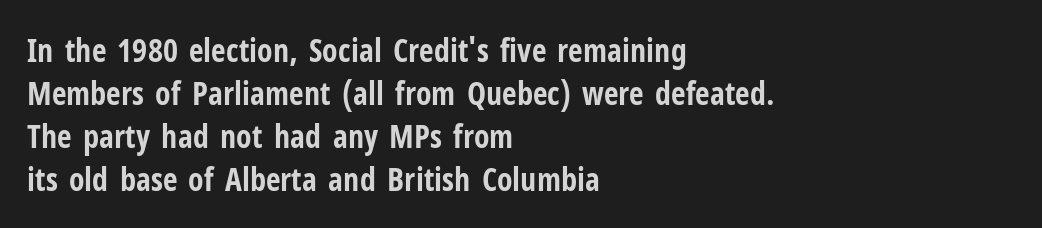
The line-height multiplier appears to be the usual default. Looks like regular typesetting: each glyph gets only the width it needs. The rag falls on the right side of this text block. The type is set solid horizontally, with unmodified tracking. Thick stems and heavy bowls — unmistakably bold.
